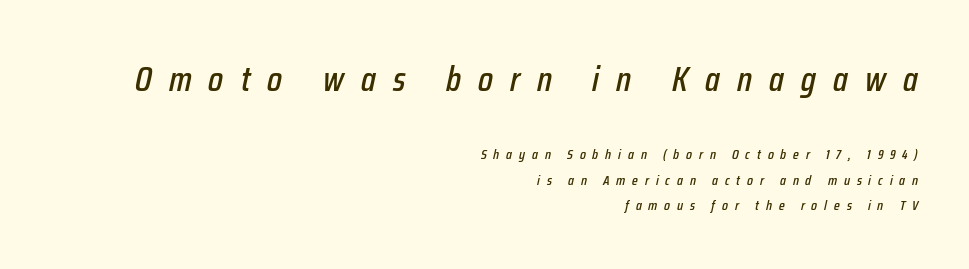
All the whitespace from short lines collects on the left. Display-style spreading of the glyphs; the letterfit is very open. Large over small — that's the arrangement of the two blocks here. Letters rest on an invisible, unmarked baseline.
